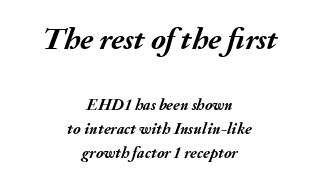
Q: Is the text bold? A: Yes.
Q: Is the text italic (slanted)? A: Yes, it leans right by about 20 degrees.
Q: Is the text underlined? A: No.
Q: How is the paragraph aligned? A: Centered.
Q: Is the spacing between letters normal or unusually wide? A: Normal.
Q: Is the spacing between lines tight, normal or loose? A: Normal.
Q: Which block of text is set in a larger size, the first (top) or the second (bottom)? A: The first (top) one.
Q: Width (condensed, normal, or wide)? A: Normal.
Q: Stroke contrast? A: Medium.
Q: x-height? A: Small.
Q: Monospaced? A: No.
